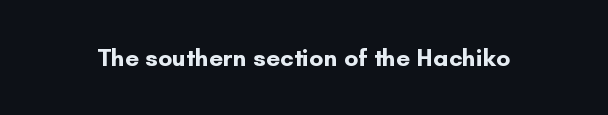
Q: Is the text bold? A: Yes.
Q: Is the text italic (slanted)? A: No, it is upright.
Q: Is the text underlined? A: No.
Q: Is the spacing between letters normal or unusually wide? A: Normal.
